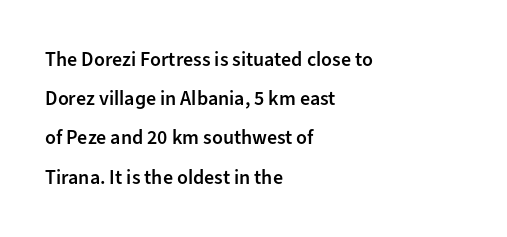
{"italic": "no", "bold": "semi", "underline": "no", "align": "left", "line_spacing": "loose", "line_spacing_ratio": 1.96, "letter_spacing": "normal", "letter_spacing_em": 0.0, "glyph_px": 20}
